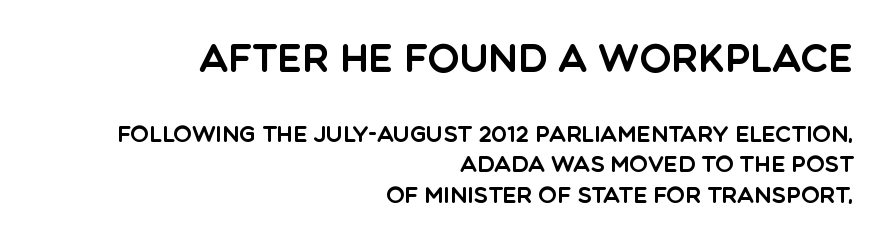
The image shows 38 px sans-serif type, upright; set right-aligned, normal line spacing (1.4x), normal letter spacing, not underlined; the first (top) block is 1.73x larger; a large x-height.
